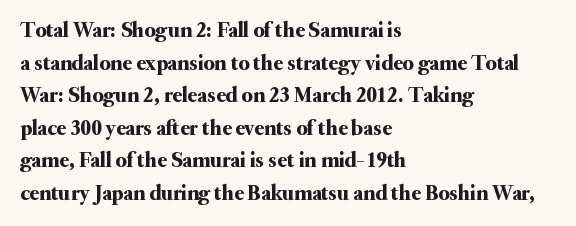
{"italic": "no", "underline": "no", "align": "left", "line_spacing": "normal", "line_spacing_ratio": 1.48, "letter_spacing": "normal", "letter_spacing_em": 0.0, "glyph_px": 22}
